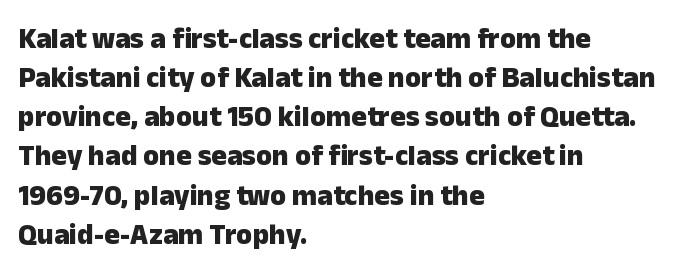
Q: Is the text bold? A: Yes.
Q: Is the text italic (slanted)? A: No, it is upright.
Q: Is the typeface a serif or a sans-serif typeface? A: Sans-serif.
Q: Is the text underlined? A: No.
Q: How is the paragraph aligned? A: Left-aligned.
Q: Is the spacing between letters normal or unusually wide? A: Normal.
Q: Is the spacing between lines tight, normal or loose? A: Normal.
Q: Width (condensed, normal, or wide)? A: Normal.
Q: Stroke contrast? A: Low.
Q: x-height? A: Medium.
Q: Monospaced? A: No.
